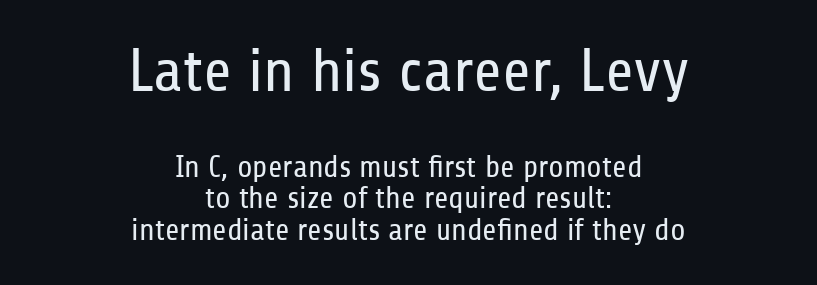
Q: Is the text bold? A: No.
Q: Is the text italic (slanted)? A: No, it is upright.
Q: Is the typeface a serif or a sans-serif typeface? A: Sans-serif.
Q: Is the text underlined? A: No.
Q: How is the paragraph aligned? A: Centered.
Q: Is the spacing between letters normal or unusually wide? A: Normal.
Q: Is the spacing between lines tight, normal or loose? A: Tight.
Q: Which block of text is set in a larger size, the first (top) or the second (bottom)? A: The first (top) one.
Q: Width (condensed, normal, or wide)? A: Condensed.
Q: Stroke contrast? A: Low.
Q: x-height? A: Medium.
Q: Monospaced? A: No.
